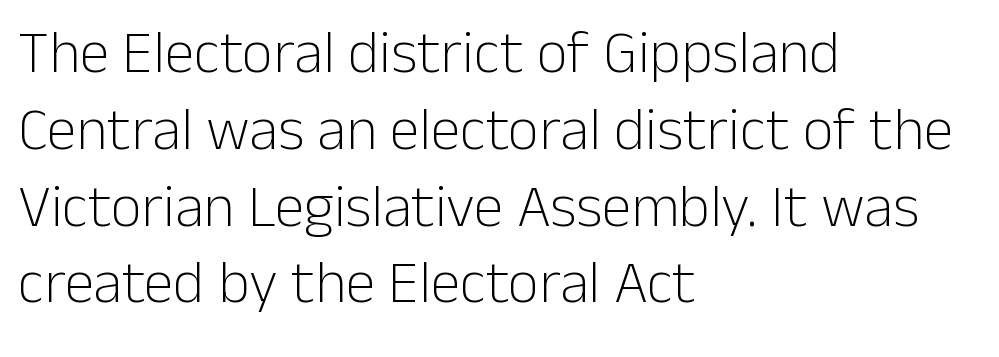
Q: Is the text bold? A: No.
Q: Is the text italic (slanted)? A: No, it is upright.
Q: Is the typeface a serif or a sans-serif typeface? A: Sans-serif.
Q: Is the text underlined? A: No.
Q: How is the paragraph aligned? A: Left-aligned.
Q: Is the spacing between letters normal or unusually wide? A: Normal.
Q: Is the spacing between lines tight, normal or loose? A: Normal.
Q: Width (condensed, normal, or wide)? A: Normal.
Q: Stroke contrast? A: Low.
Q: x-height? A: Medium.
Q: Monospaced? A: No.
